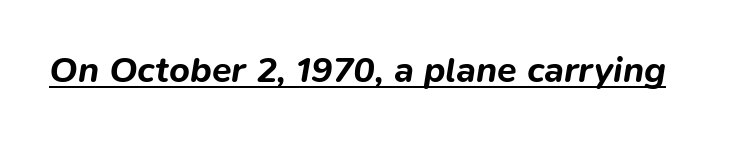
Q: Is the text bold? A: Yes.
Q: Is the text italic (slanted)? A: Yes, it leans right by about 9 degrees.
Q: Is the text underlined? A: Yes.
Q: Is the spacing between letters normal or unusually wide? A: Normal.
Q: Width (condensed, normal, or wide)? A: Normal.
Q: Stroke contrast? A: Low.
Q: x-height? A: Medium.
Q: Monospaced? A: No.
